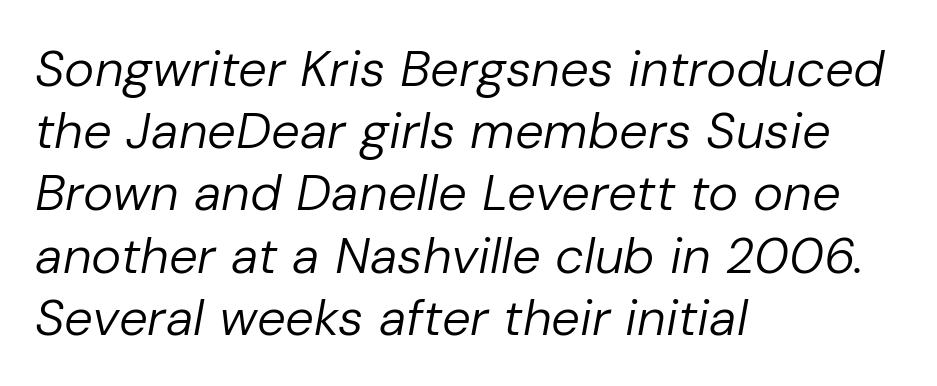
{"italic": "yes", "lean": "right", "slant_degrees": 10, "bold": "no", "weight": "regular", "width": "normal", "stroke_contrast": "low", "x_height": "medium", "monospaced": "no", "underline": "no", "align": "left", "line_spacing_ratio": 1.22, "letter_spacing": "normal", "letter_spacing_em": 0.0, "glyph_px": 51}
